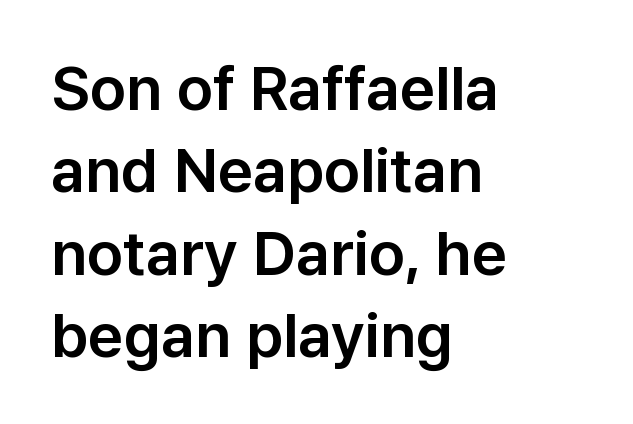
The image shows 62 px sans-serif type, upright; set left-aligned, normal line spacing (1.33x), normal letter spacing, not underlined; low stroke contrast and a medium x-height.
